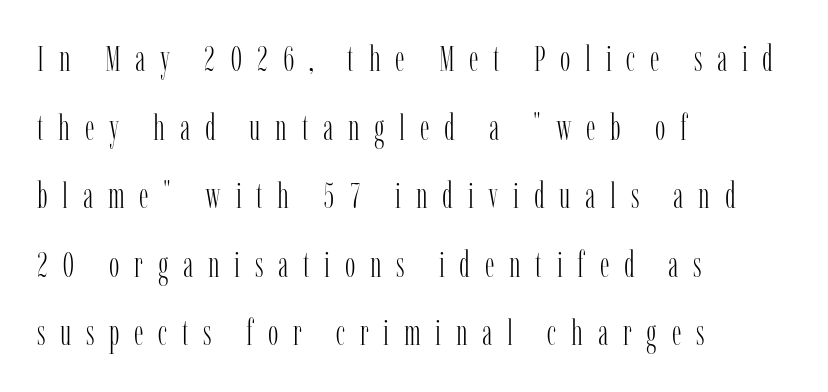
The image shows 35 px light, condensed serif type, upright; set left-aligned, loose line spacing (1.96x), unusually wide letter spacing (+0.42 em), not underlined; low stroke contrast and a medium x-height.
